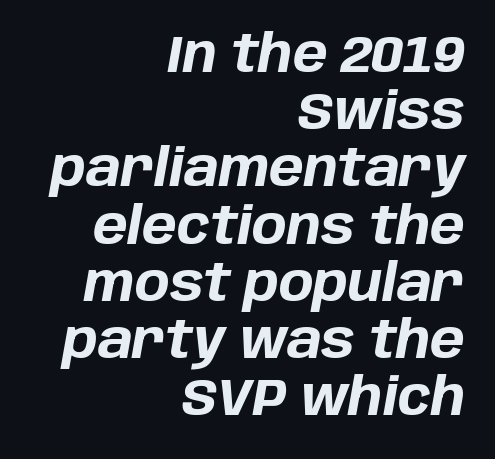
Casual observation: everything's shoved over to the right. The horizontal fit of the characters is conventional and even. In terms of leading, this rendering errs on the cramped side. Think of a printed novel: that variable character pitch is what you see here. Its strokes are broad and dark, the hallmark of bold type.
